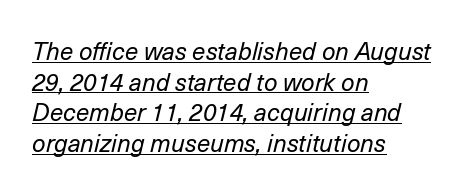
Q: Is the text bold? A: No.
Q: Is the text italic (slanted)? A: Yes, it leans right by about 14 degrees.
Q: Is the text underlined? A: Yes.
Q: How is the paragraph aligned? A: Left-aligned.
Q: Is the spacing between letters normal or unusually wide? A: Normal.
Q: Is the spacing between lines tight, normal or loose? A: Normal.
